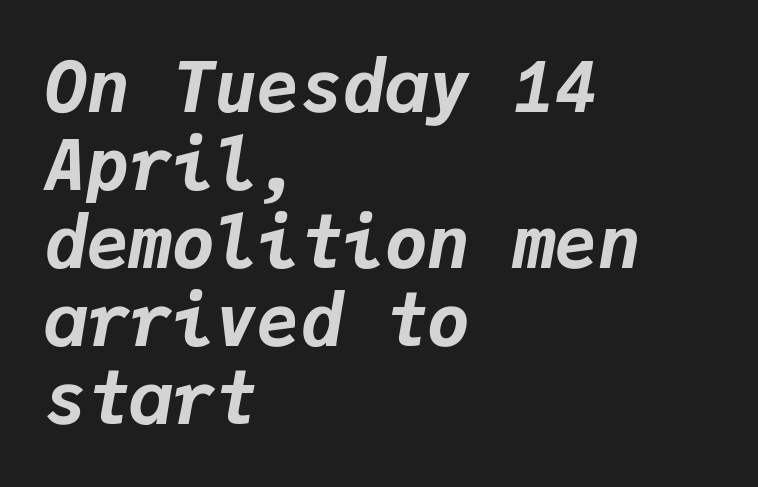
Horizontal alignment here is leftward, the default for most running prose. Typographic density is high because the face is bold. The lettering tilts uniformly, giving the passage an italic look. The space beneath each line is pristine and unruled. Honestly, the rows look squashed on top of each other. The rendering keeps characters at their native spacing.
